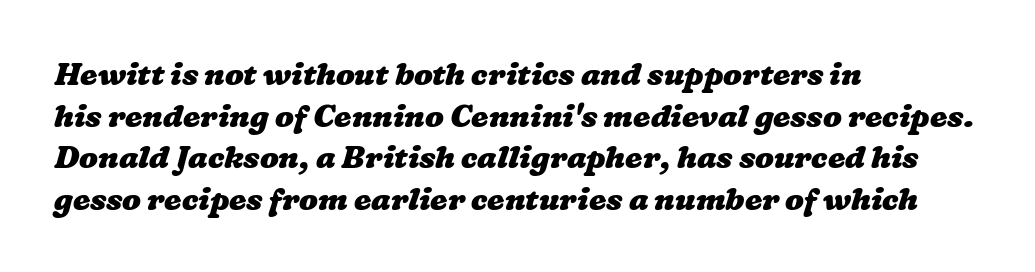
Q: Is the text bold? A: Yes.
Q: Is the text underlined? A: No.
Q: How is the paragraph aligned? A: Left-aligned.
Q: Is the spacing between letters normal or unusually wide? A: Normal.
Q: Is the spacing between lines tight, normal or loose? A: Normal.
Q: Width (condensed, normal, or wide)? A: Wide.
Q: Stroke contrast? A: Low.
Q: x-height? A: Medium.
Q: Monospaced? A: No.
